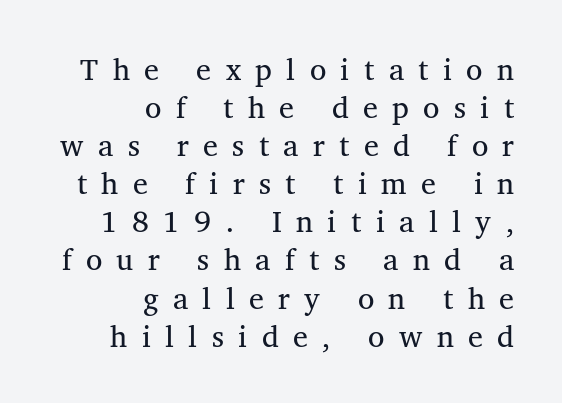
Counters stay open thanks to moderate or lighter strokes. The rendering shows small feet on the letterforms — a serif design. Think of a printed novel: that variable character pitch is what you see here. Designer's note — italics off, roman on.
